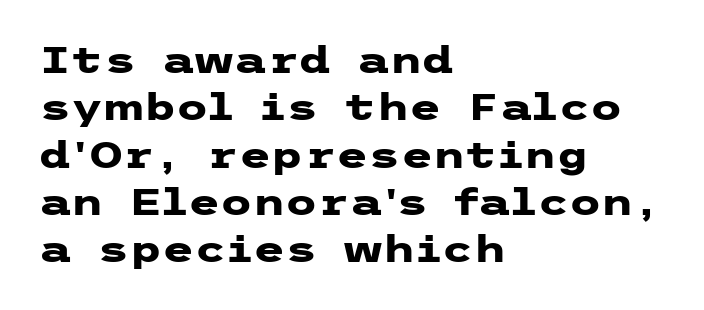
Type without underlining. These lines were composed using upright roman letters. In terms of leading, this rendering sits right in the middle. Nothing sits at the stroke ends, so this counts as sans-serif.
